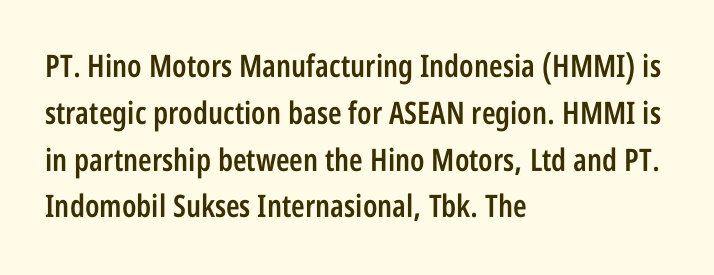
The image shows 31 px semibold, condensed sans-serif type, upright; set left-aligned, normal line spacing (1.51x), normal letter spacing, not underlined; low stroke contrast and a large x-height.
